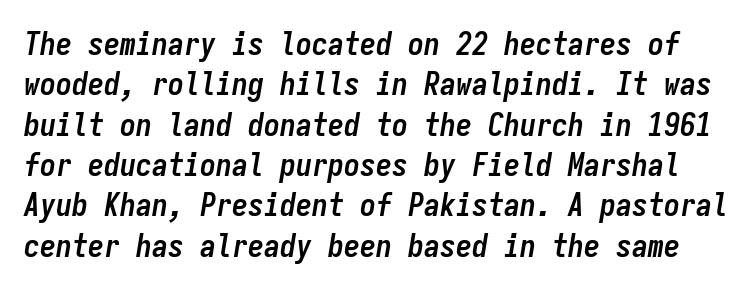
Q: Is the text bold? A: Yes.
Q: Is the text italic (slanted)? A: Yes, it leans right by about 9 degrees.
Q: Is the text underlined? A: No.
Q: Is the spacing between letters normal or unusually wide? A: Normal.
Q: Is the spacing between lines tight, normal or loose? A: Normal.
Q: Width (condensed, normal, or wide)? A: Condensed.
Q: Stroke contrast? A: Low.
Q: x-height? A: Medium.
Q: Monospaced? A: Yes.
